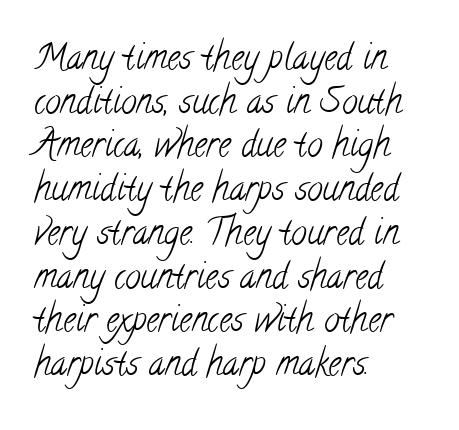
{"serif": "yes", "bold": "no", "weight": "light", "width": "condensed", "stroke_contrast": "low", "x_height": "small", "monospaced": "no", "underline": "no", "align": "left", "line_spacing": "normal", "line_spacing_ratio": 1.25, "letter_spacing": "normal", "letter_spacing_em": 0.0, "glyph_px": 35}
